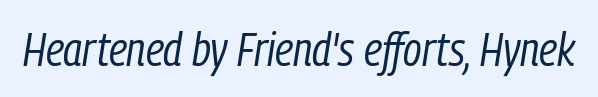
Q: Is the text bold? A: No.
Q: Is the text italic (slanted)? A: Yes, it leans right by about 9 degrees.
Q: Is the text underlined? A: No.
Q: Is the spacing between letters normal or unusually wide? A: Normal.
Q: Width (condensed, normal, or wide)? A: Condensed.
Q: Stroke contrast? A: Low.
Q: x-height? A: Medium.
Q: Monospaced? A: No.
